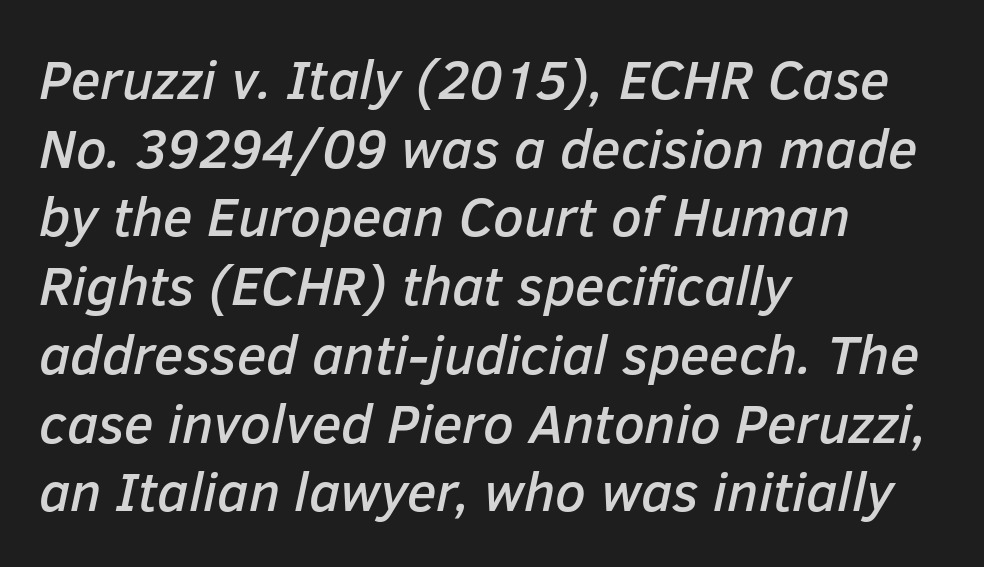
The image shows 55 px text type, italic (leaning right); set left-aligned, normal line spacing (1.25x), normal letter spacing, not underlined; low stroke contrast and a medium x-height.
